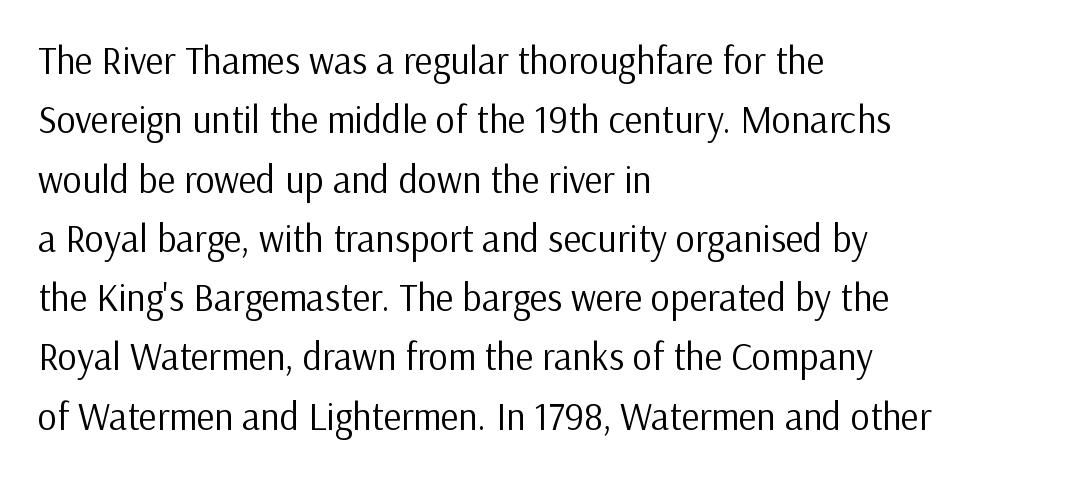
Q: Is the text bold? A: No.
Q: Is the text italic (slanted)? A: No, it is upright.
Q: Is the typeface a serif or a sans-serif typeface? A: Sans-serif.
Q: Is the text underlined? A: No.
Q: How is the paragraph aligned? A: Left-aligned.
Q: Is the spacing between letters normal or unusually wide? A: Normal.
Q: Is the spacing between lines tight, normal or loose? A: Normal.
Q: Width (condensed, normal, or wide)? A: Normal.
Q: Stroke contrast? A: Low.
Q: x-height? A: Medium.
Q: Monospaced? A: No.
